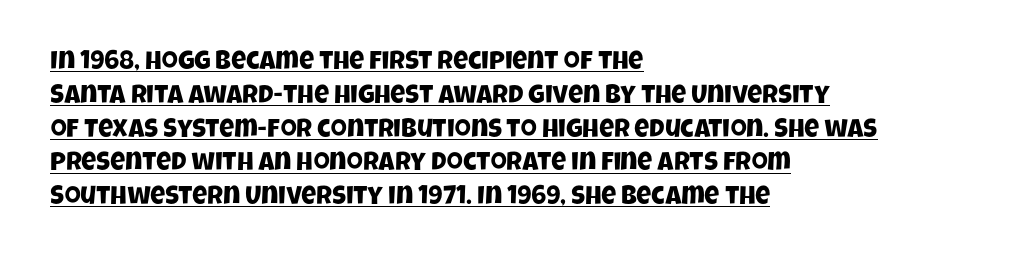
The image shows 26 px text type; set left-aligned, normal line spacing (1.3x), normal letter spacing, underlined.
